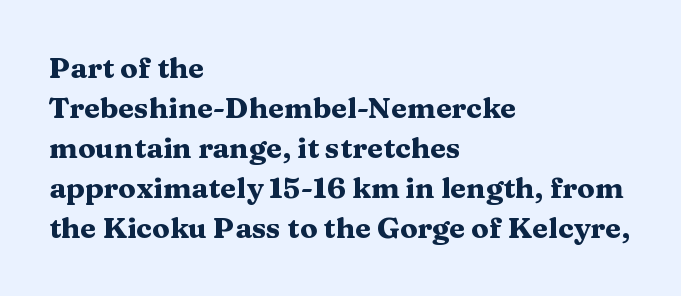
Each row of text sits above clean, open space. Weight: bold. Is this a fixed-width face? No — the glyphs have proportional, varying widths. Compared with typical paragraphs, the rows here are spaced about the same. The face used here is seriffed, in the tradition of book romans. It's the straight-up-and-down kind of type.
